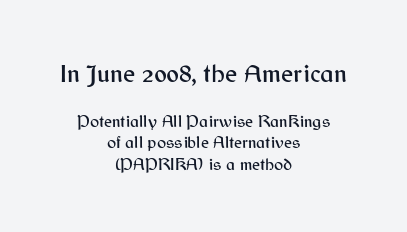
The image shows 26 px text type, upright; set centered, normal line spacing (1.27x), normal letter spacing, not underlined; the first (top) block is 1.53x larger.
